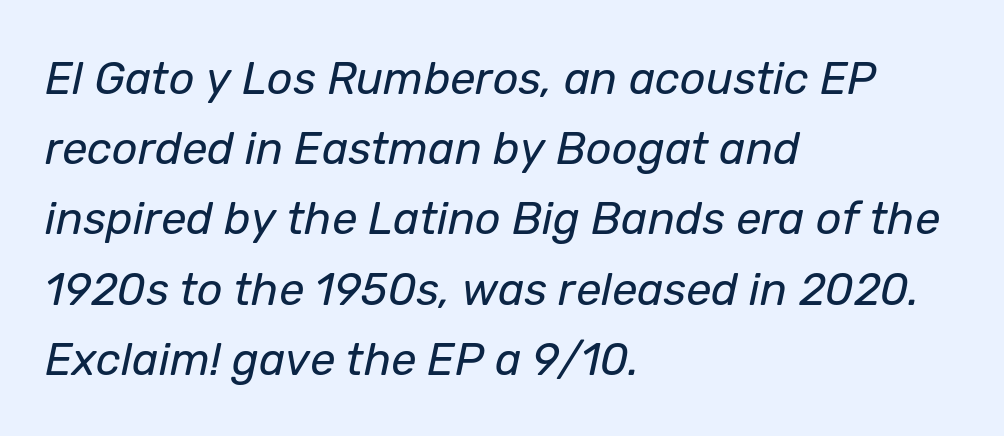
The image shows 45 px regular-weight type, italic (leaning right); set left-aligned, normal line spacing (1.56x), normal letter spacing, not underlined; low stroke contrast and a medium x-height.
